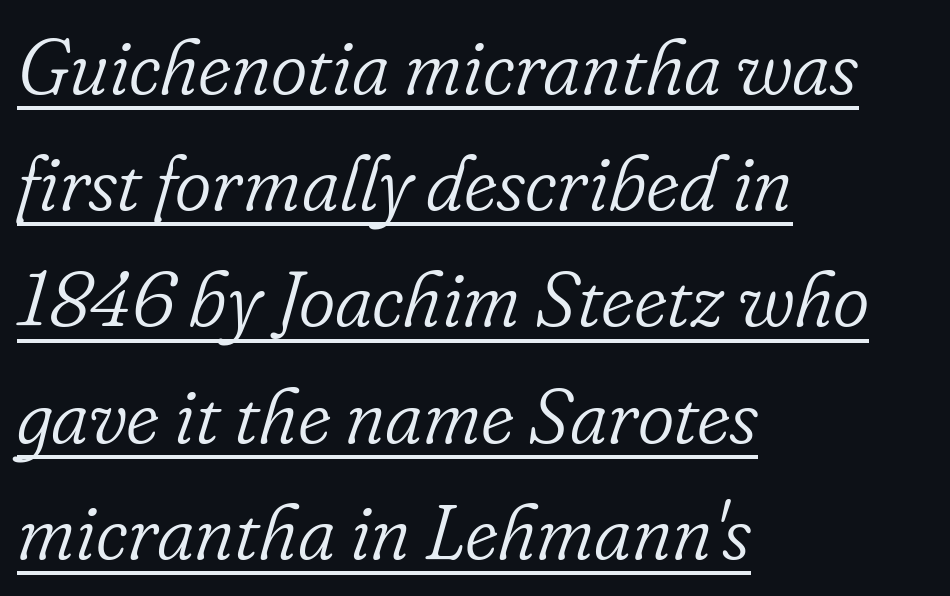
The image shows 78 px light serif type, italic (leaning right); set left-aligned, normal line spacing (1.49x), normal letter spacing, underlined; low stroke contrast and a small x-height.
